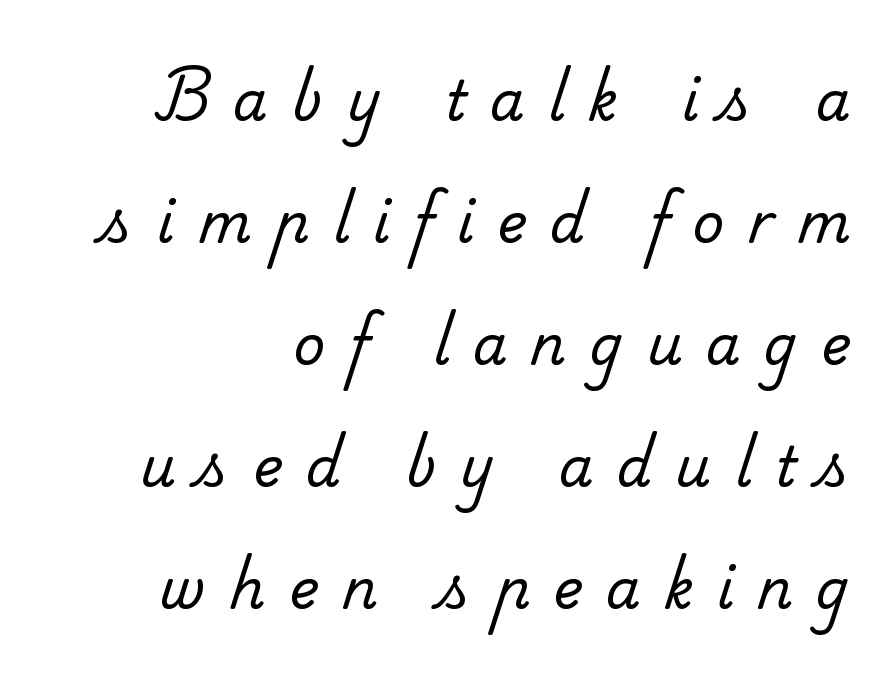
Q: Is the text bold? A: No.
Q: Is the typeface a serif or a sans-serif typeface? A: Serif.
Q: Is the text underlined? A: No.
Q: Is the spacing between letters normal or unusually wide? A: Unusually wide.
Q: Is the spacing between lines tight, normal or loose? A: Loose.
Q: Width (condensed, normal, or wide)? A: Normal.
Q: Stroke contrast? A: Low.
Q: x-height? A: Small.
Q: Monospaced? A: No.
